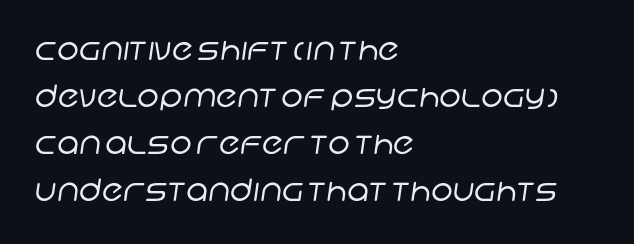
No extra tracking has been applied to these lines. Classification — sans serif. Underline: absent. Casual observation: everything's shoved over to the left. This reads as an unemphasized weight, regular at the heaviest.
